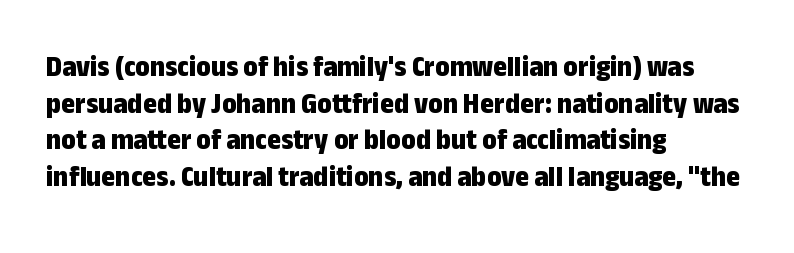
Q: Is the text bold? A: Yes.
Q: Is the text italic (slanted)? A: No, it is upright.
Q: Is the typeface a serif or a sans-serif typeface? A: Sans-serif.
Q: Is the text underlined? A: No.
Q: How is the paragraph aligned? A: Left-aligned.
Q: Is the spacing between letters normal or unusually wide? A: Normal.
Q: Width (condensed, normal, or wide)? A: Condensed.
Q: Stroke contrast? A: Low.
Q: x-height? A: Medium.
Q: Monospaced? A: No.
